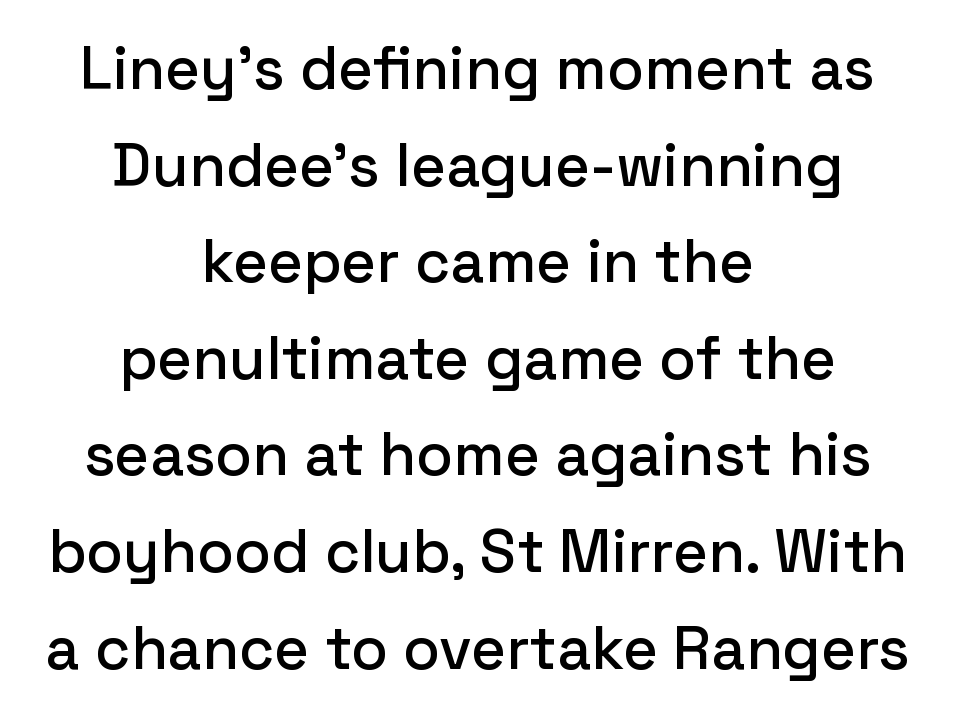
The image shows 60 px sans-serif type, upright; set centered, normal line spacing (1.61x), normal letter spacing, not underlined; low stroke contrast and a medium x-height.
